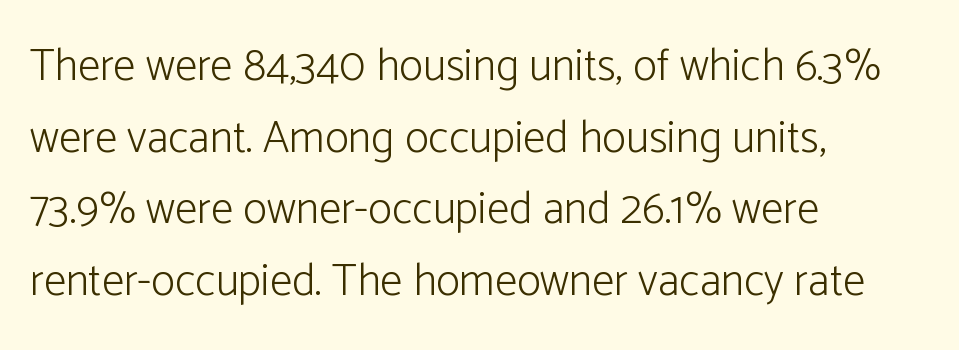
{"serif": "no", "italic": "no", "bold": "no", "weight": "light", "width": "normal", "stroke_contrast": "low", "x_height": "medium", "monospaced": "no", "underline": "no", "align": "left", "line_spacing": "normal", "line_spacing_ratio": 1.59, "letter_spacing": "normal", "letter_spacing_em": 0.0, "glyph_px": 45}
